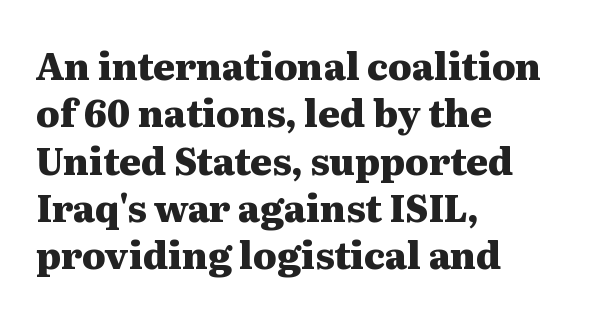
{"serif": "yes", "italic": "no", "bold": "yes", "weight": "heavy", "width": "wide", "stroke_contrast": "medium", "x_height": "medium", "monospaced": "no", "underline": "no", "align": "left", "line_spacing": "normal", "line_spacing_ratio": 1.28, "letter_spacing": "normal", "letter_spacing_em": 0.0, "glyph_px": 37}
